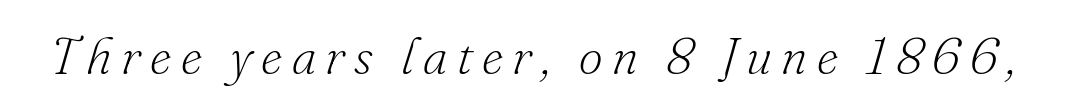
The image shows 52 px light serif type, italic (leaning right); set not underlined; low stroke contrast and a small x-height.
